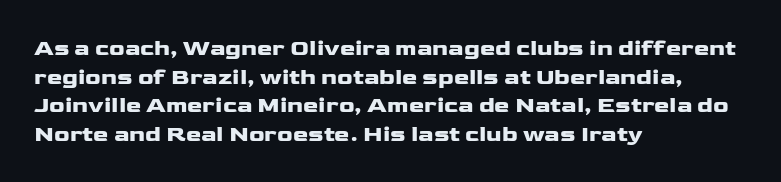
Q: Is the text bold? A: Yes.
Q: Is the text italic (slanted)? A: No, it is upright.
Q: Is the text underlined? A: No.
Q: How is the paragraph aligned? A: Left-aligned.
Q: Is the spacing between letters normal or unusually wide? A: Normal.
